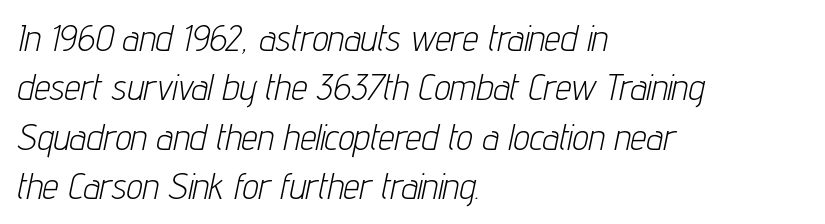
The image shows 36 px light, condensed type, italic (leaning right); set left-aligned, normal line spacing (1.37x), normal letter spacing, not underlined; low stroke contrast and a medium x-height.
